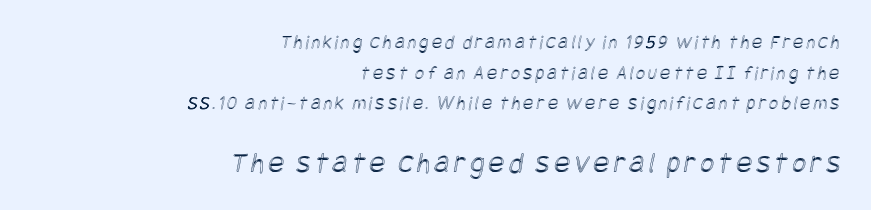
Q: Is the text underlined? A: No.
Q: How is the paragraph aligned? A: Right-aligned.
Q: Is the spacing between lines tight, normal or loose? A: Normal.
Q: Which block of text is set in a larger size, the first (top) or the second (bottom)? A: The second (bottom) one.
Q: Width (condensed, normal, or wide)? A: Condensed.
Q: x-height? A: Large.
